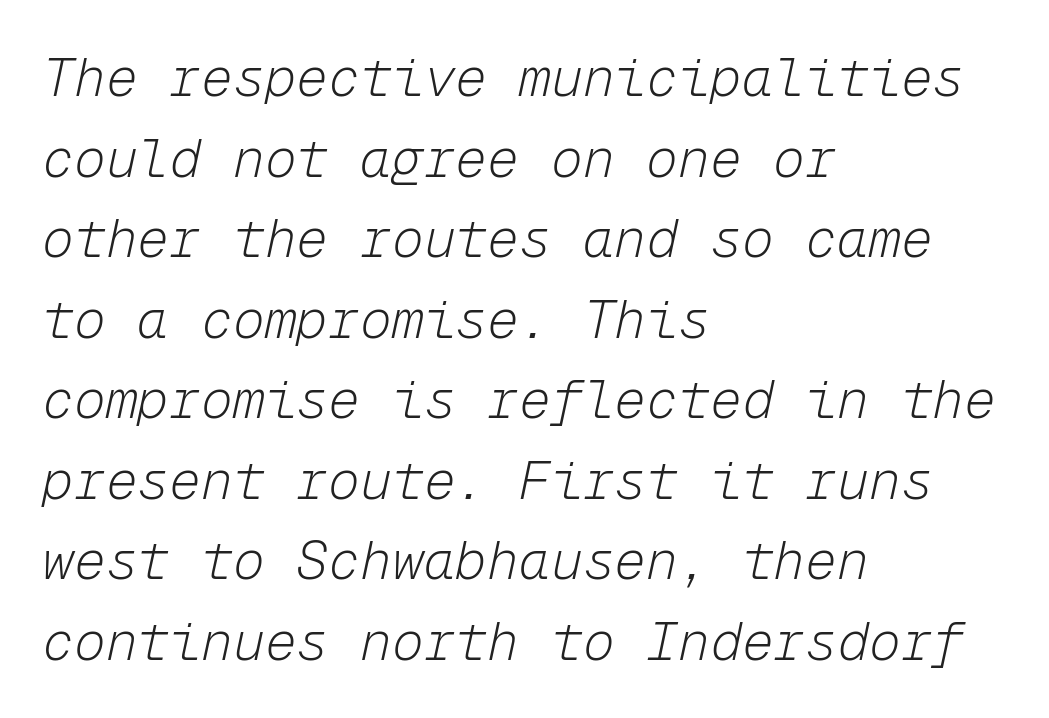
{"italic": "yes", "lean": "right", "slant_degrees": 12, "bold": "no", "weight": "light", "width": "normal", "stroke_contrast": "low", "x_height": "medium", "monospaced": "yes", "underline": "no", "align": "left", "line_spacing": "normal", "line_spacing_ratio": 1.52, "letter_spacing": "normal", "letter_spacing_em": 0.0, "glyph_px": 53}
